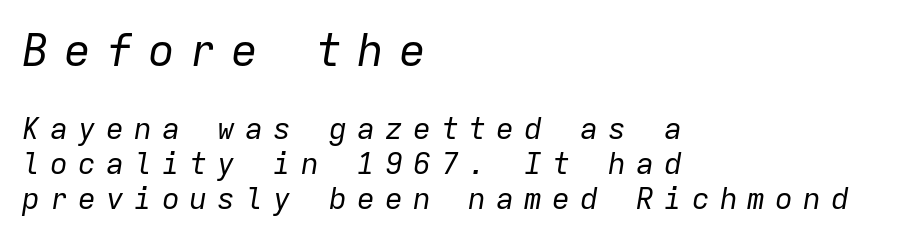
The image shows 45 px regular-weight type, italic (leaning right), monospaced; set left-aligned, line spacing 1.16x, unusually wide letter spacing (+0.33 em), not underlined; the first (top) block is 1.5x larger; low stroke contrast and a medium x-height.
